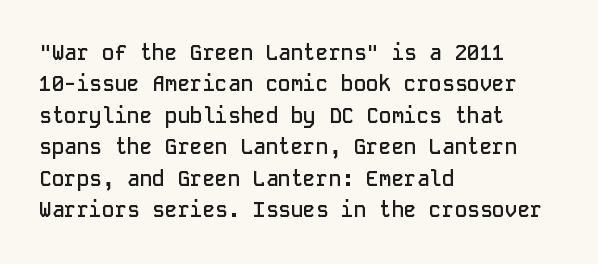
The glyphs have the mass of a demibold cut, below bold. The compositor pushed each line to the left boundary. The passage shown is not underscored anywhere. Caption: standard tracking, unaltered. Reading down the column, the eye jumps a familiar distance to each next line. The axis of the letterforms is exactly vertical.
